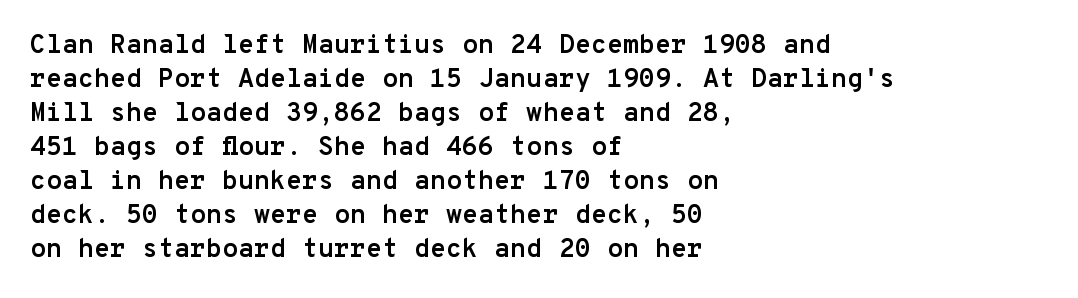
Q: Is the text bold? A: Yes.
Q: Is the text italic (slanted)? A: No, it is upright.
Q: Is the text underlined? A: No.
Q: How is the paragraph aligned? A: Left-aligned.
Q: Is the spacing between letters normal or unusually wide? A: Normal.
Q: Is the spacing between lines tight, normal or loose? A: Normal.
